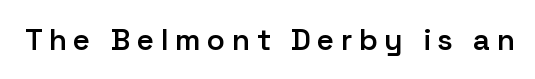
The rendering uses natural spacing where letterforms have individual widths. Every character sits straight up, as roman type does. Font category for this specimen: sans-serif. These words are printed semibold, heavier than regular yet not bold.
